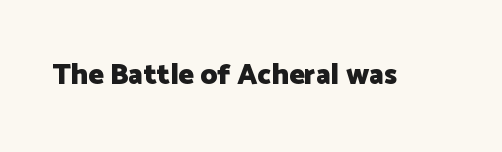
The letters stand upright; this is a roman face. The foot of each line stays bare and open. Tracking here is standard; glyphs follow each other at the usual distance. You can tell from the bare stems that sans-serif type was used. The characters look thick and weighty, a clear bold. Proportional: the letters do not fall into vertical columns.
